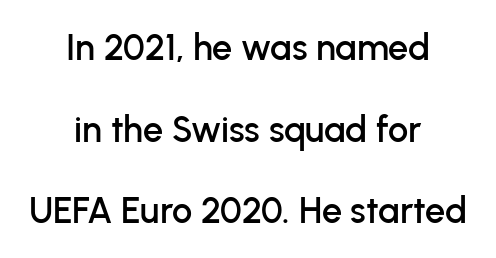
Q: Is the text italic (slanted)? A: No, it is upright.
Q: Is the typeface a serif or a sans-serif typeface? A: Sans-serif.
Q: Is the text underlined? A: No.
Q: How is the paragraph aligned? A: Centered.
Q: Is the spacing between letters normal or unusually wide? A: Normal.
Q: Is the spacing between lines tight, normal or loose? A: Loose.
Q: Width (condensed, normal, or wide)? A: Normal.
Q: Stroke contrast? A: Low.
Q: x-height? A: Medium.
Q: Monospaced? A: No.
